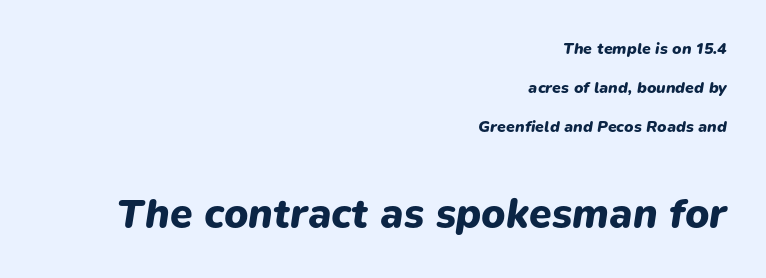
{"italic": "yes", "lean": "right", "slant_degrees": 9, "bold": "yes", "weight": "heavy", "width": "normal", "stroke_contrast": "low", "x_height": "medium", "monospaced": "no", "underline": "no", "align": "right", "line_spacing": "loose", "line_spacing_ratio": 2.45, "letter_spacing": "normal", "letter_spacing_em": 0.0, "larger_block": "second", "size_ratio": 2.56, "glyph_px": 41}
